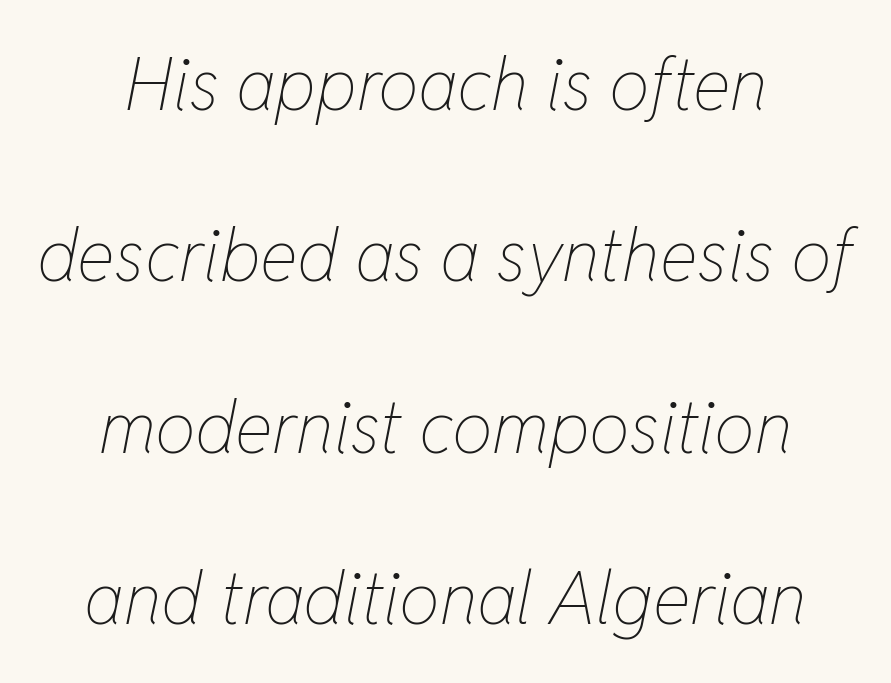
Q: Is the text bold? A: No.
Q: Is the text italic (slanted)? A: Yes, it leans right by about 11 degrees.
Q: Is the text underlined? A: No.
Q: How is the paragraph aligned? A: Centered.
Q: Is the spacing between letters normal or unusually wide? A: Normal.
Q: Is the spacing between lines tight, normal or loose? A: Loose.
Q: Width (condensed, normal, or wide)? A: Condensed.
Q: Stroke contrast? A: Low.
Q: x-height? A: Medium.
Q: Monospaced? A: No.
